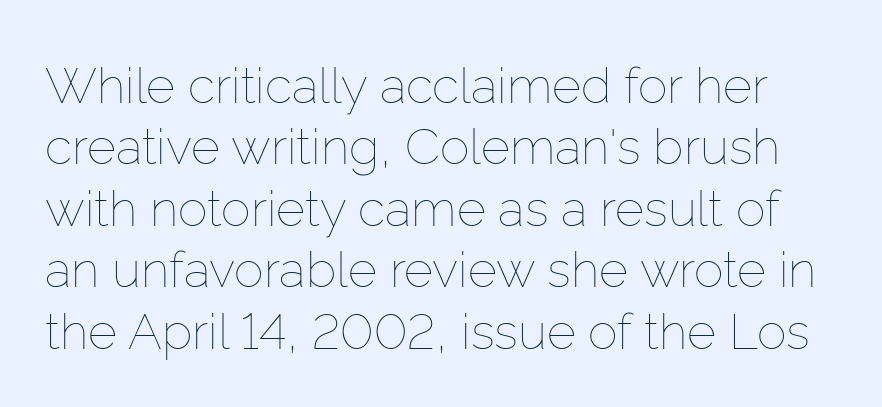
Q: Is the text bold? A: No.
Q: Is the text italic (slanted)? A: No, it is upright.
Q: Is the text underlined? A: No.
Q: Is the spacing between letters normal or unusually wide? A: Normal.
Q: Width (condensed, normal, or wide)? A: Normal.
Q: Stroke contrast? A: Low.
Q: x-height? A: Medium.
Q: Monospaced? A: No.
